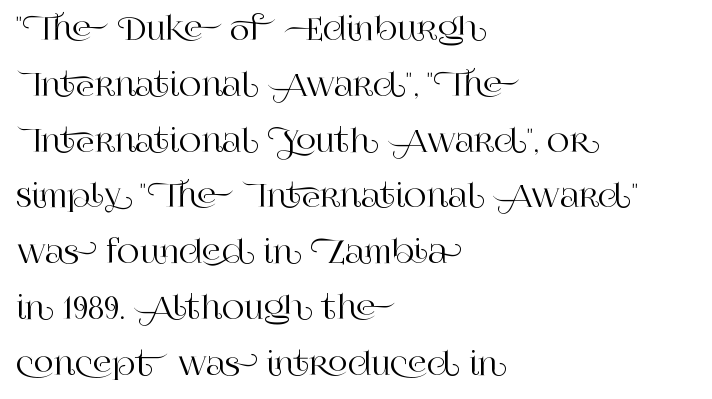
{"serif": "yes", "italic": "no", "width": "normal", "stroke_contrast": "high", "x_height": "large", "monospaced": "no", "underline": "no", "align": "left", "line_spacing_ratio": 1.8, "letter_spacing": "normal", "letter_spacing_em": 0.0, "glyph_px": 31}
